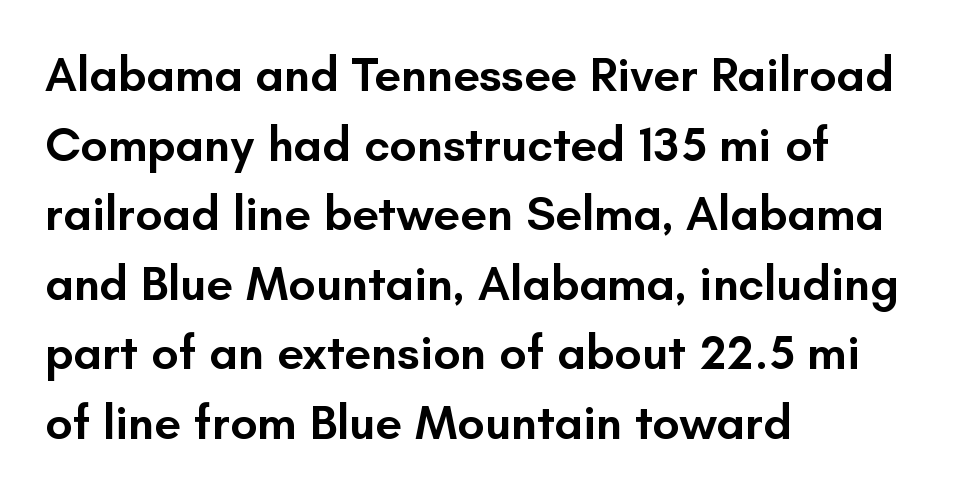
Q: Is the text bold? A: Semi-bold.
Q: Is the text italic (slanted)? A: No, it is upright.
Q: Is the typeface a serif or a sans-serif typeface? A: Sans-serif.
Q: Is the text underlined? A: No.
Q: How is the paragraph aligned? A: Left-aligned.
Q: Is the spacing between letters normal or unusually wide? A: Normal.
Q: Is the spacing between lines tight, normal or loose? A: Normal.
Q: Width (condensed, normal, or wide)? A: Normal.
Q: Stroke contrast? A: Low.
Q: x-height? A: Small.
Q: Monospaced? A: No.
